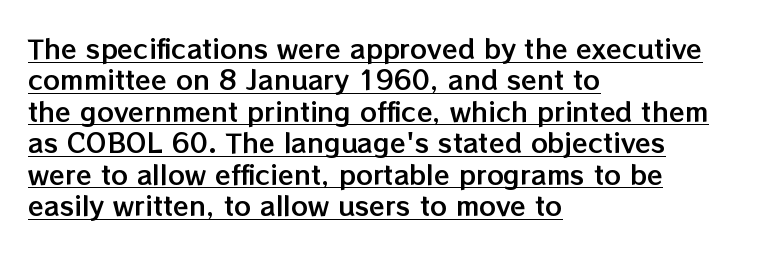
{"italic": "no", "underline": "yes", "align": "left", "line_spacing_ratio": 1.21, "letter_spacing": "normal", "letter_spacing_em": 0.0, "glyph_px": 26}
